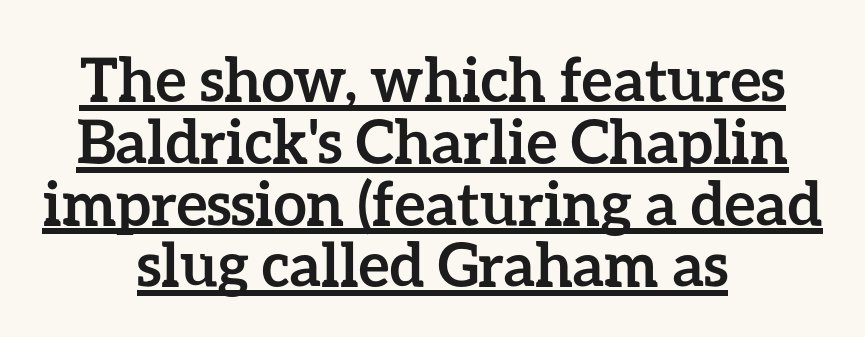
The image shows 60 px semibold type, upright; set centered, tight line spacing (1.03x), normal letter spacing, underlined; low stroke contrast and a medium x-height.
